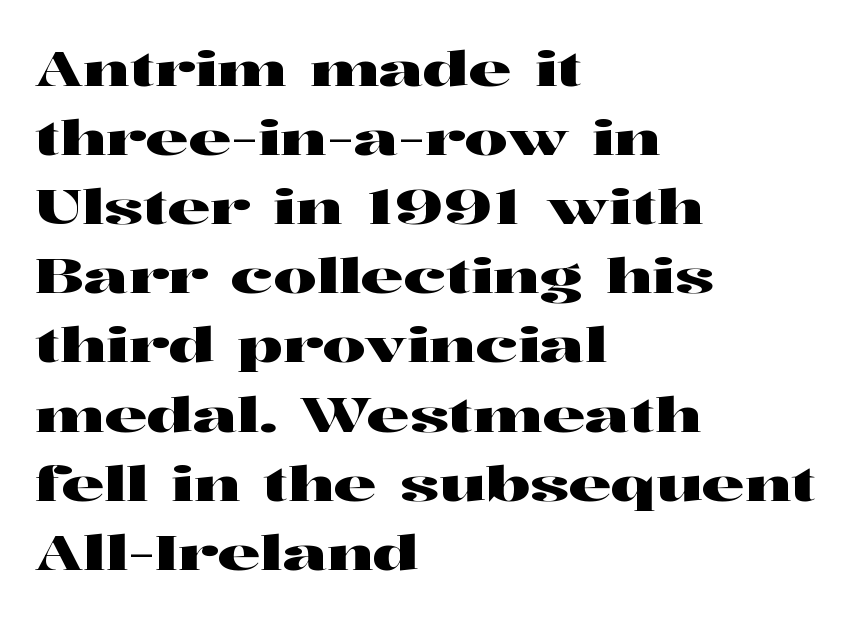
The image shows 48 px wide serif type, upright; set left-aligned, normal line spacing (1.44x), normal letter spacing, not underlined; high stroke contrast and a medium x-height.
